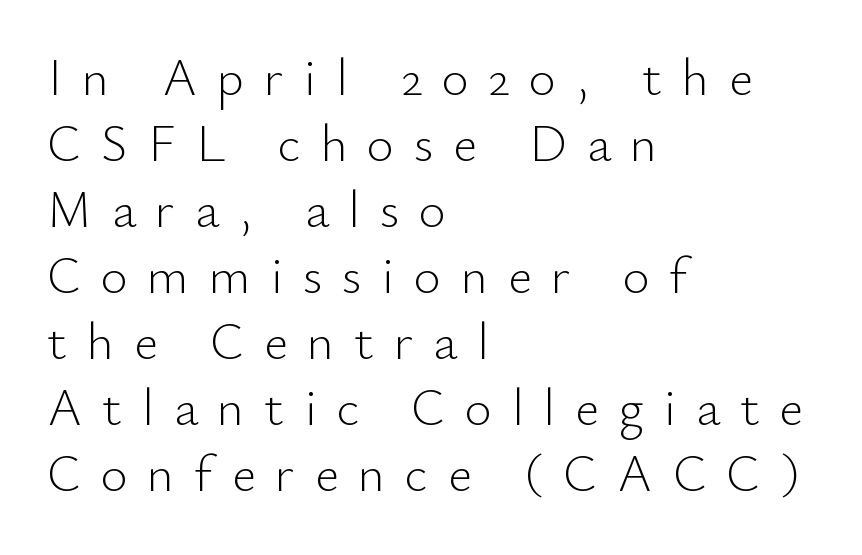
{"serif": "no", "italic": "no", "bold": "no", "weight": "light", "width": "normal", "stroke_contrast": "low", "x_height": "small", "monospaced": "no", "underline": "no", "align": "left", "line_spacing": "normal", "line_spacing_ratio": 1.27, "letter_spacing": "wide", "letter_spacing_em": 0.38, "glyph_px": 52}
